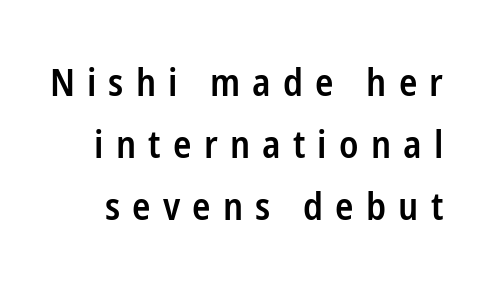
Q: Is the text bold? A: Semi-bold.
Q: Is the text italic (slanted)? A: No, it is upright.
Q: Is the typeface a serif or a sans-serif typeface? A: Sans-serif.
Q: Is the text underlined? A: No.
Q: Is the spacing between letters normal or unusually wide? A: Unusually wide.
Q: Is the spacing between lines tight, normal or loose? A: Normal.
Q: Width (condensed, normal, or wide)? A: Condensed.
Q: Stroke contrast? A: Low.
Q: x-height? A: Medium.
Q: Monospaced? A: No.
